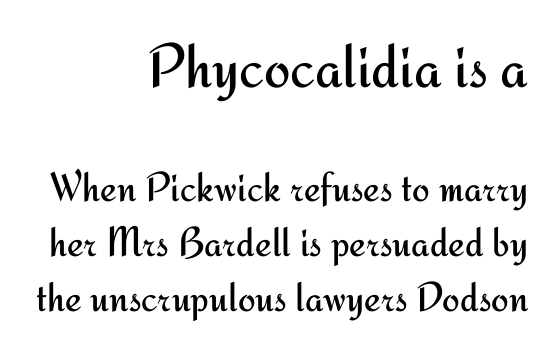
Q: Is the text bold? A: No.
Q: Is the text italic (slanted)? A: No, it is upright.
Q: Is the typeface a serif or a sans-serif typeface? A: Sans-serif.
Q: Is the text underlined? A: No.
Q: How is the paragraph aligned? A: Right-aligned.
Q: Is the spacing between letters normal or unusually wide? A: Normal.
Q: Is the spacing between lines tight, normal or loose? A: Normal.
Q: Which block of text is set in a larger size, the first (top) or the second (bottom)? A: The first (top) one.
Q: Width (condensed, normal, or wide)? A: Normal.
Q: Stroke contrast? A: Medium.
Q: x-height? A: Small.
Q: Monospaced? A: No.
